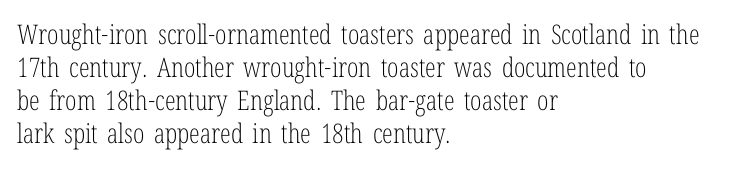
The type sits square on the baseline with zero lean. All the whitespace from short lines collects on the right. Students, note that the glyphs here touch the page at normal intervals. Weight class: somewhere from thin through regular. The foot of each line stays bare and open.
